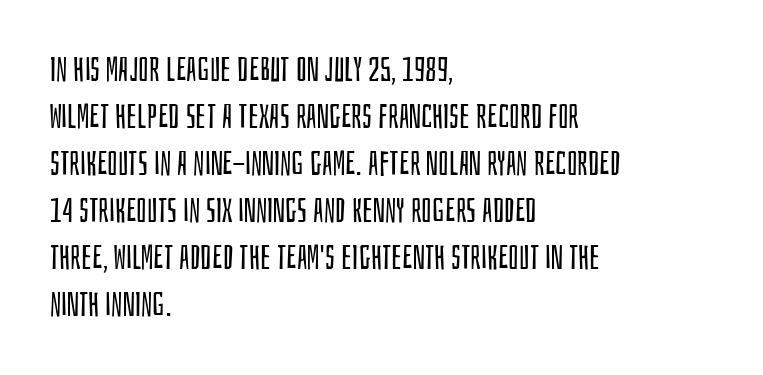
{"serif": "no", "italic": "no", "bold": "no", "weight": "regular", "width": "condensed", "stroke_contrast": "low", "x_height": "large", "monospaced": "no", "underline": "no", "align": "left", "line_spacing": "normal", "line_spacing_ratio": 1.38, "letter_spacing": "normal", "letter_spacing_em": 0.0, "glyph_px": 34}
